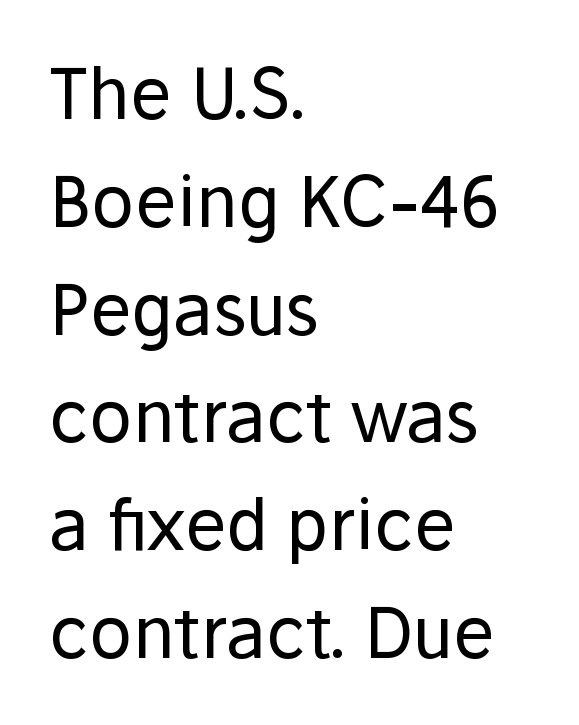
Q: Is the text bold? A: No.
Q: Is the text italic (slanted)? A: No, it is upright.
Q: Is the typeface a serif or a sans-serif typeface? A: Sans-serif.
Q: Is the text underlined? A: No.
Q: How is the paragraph aligned? A: Left-aligned.
Q: Is the spacing between letters normal or unusually wide? A: Normal.
Q: Is the spacing between lines tight, normal or loose? A: Normal.
Q: Width (condensed, normal, or wide)? A: Normal.
Q: Stroke contrast? A: Low.
Q: x-height? A: Medium.
Q: Monospaced? A: No.
